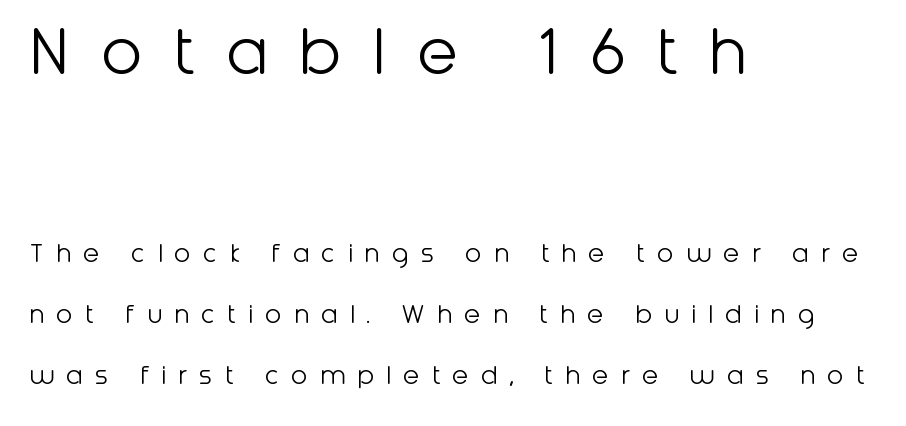
Q: Is the text bold? A: No.
Q: Is the text italic (slanted)? A: No, it is upright.
Q: Is the typeface a serif or a sans-serif typeface? A: Sans-serif.
Q: Is the text underlined? A: No.
Q: How is the paragraph aligned? A: Left-aligned.
Q: Is the spacing between letters normal or unusually wide? A: Unusually wide.
Q: Is the spacing between lines tight, normal or loose? A: Loose.
Q: Which block of text is set in a larger size, the first (top) or the second (bottom)? A: The first (top) one.
Q: Width (condensed, normal, or wide)? A: Normal.
Q: Stroke contrast? A: Low.
Q: x-height? A: Medium.
Q: Monospaced? A: No.
